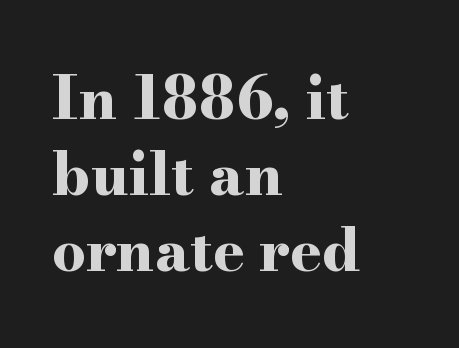
Q: Is the text bold? A: Yes.
Q: Is the text italic (slanted)? A: No, it is upright.
Q: Is the typeface a serif or a sans-serif typeface? A: Serif.
Q: Is the text underlined? A: No.
Q: How is the paragraph aligned? A: Left-aligned.
Q: Is the spacing between letters normal or unusually wide? A: Normal.
Q: Is the spacing between lines tight, normal or loose? A: Normal.
Q: Width (condensed, normal, or wide)? A: Wide.
Q: Stroke contrast? A: High.
Q: x-height? A: Small.
Q: Monospaced? A: No.
